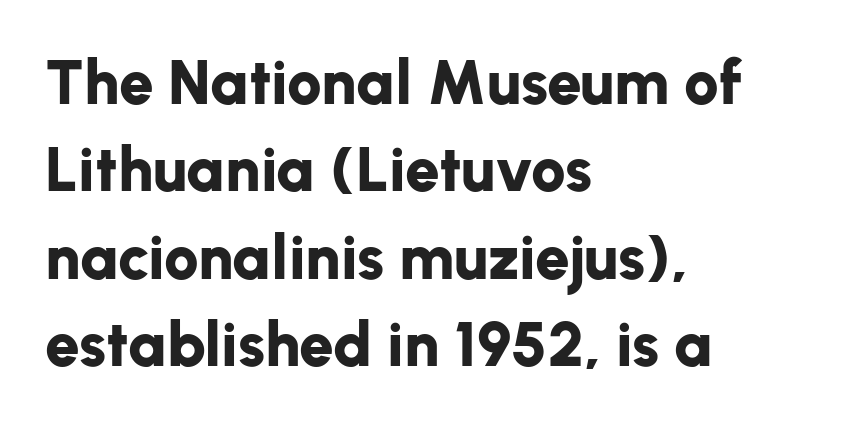
Q: Is the text bold? A: Yes.
Q: Is the text italic (slanted)? A: No, it is upright.
Q: Is the typeface a serif or a sans-serif typeface? A: Sans-serif.
Q: Is the text underlined? A: No.
Q: How is the paragraph aligned? A: Left-aligned.
Q: Is the spacing between letters normal or unusually wide? A: Normal.
Q: Is the spacing between lines tight, normal or loose? A: Normal.
Q: Width (condensed, normal, or wide)? A: Normal.
Q: Stroke contrast? A: Low.
Q: x-height? A: Medium.
Q: Monospaced? A: No.
